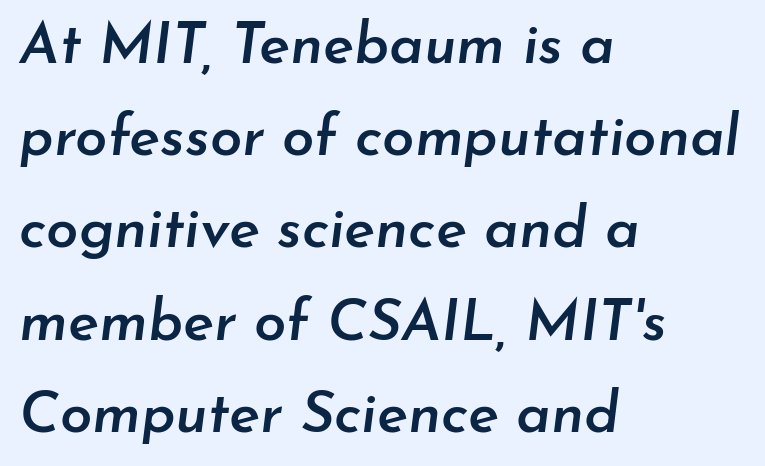
Q: Is the text bold? A: Semi-bold.
Q: Is the text italic (slanted)? A: Yes, it leans right by about 7 degrees.
Q: Is the text underlined? A: No.
Q: How is the paragraph aligned? A: Left-aligned.
Q: Is the spacing between letters normal or unusually wide? A: Normal.
Q: Is the spacing between lines tight, normal or loose? A: Normal.
Q: Width (condensed, normal, or wide)? A: Normal.
Q: Stroke contrast? A: Low.
Q: x-height? A: Small.
Q: Monospaced? A: No.
